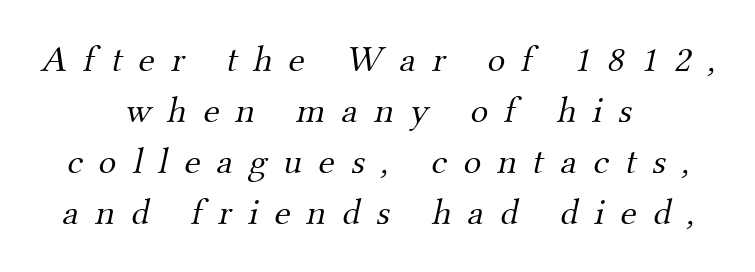
This rendering features lettering with no underline. The face used here is proportionally spaced, like ordinary book or web type. Compared with typical paragraphs, the rows here are spaced about the same. Are there feet on the stems? There are — it's a serif. On a weight scale, this lands at 450 or below. Someone cranked the tracking dial way up on this one.
